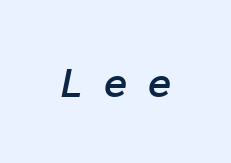
Q: Is the text bold? A: Semi-bold.
Q: Is the text italic (slanted)? A: Yes, it leans right by about 11 degrees.
Q: Is the text underlined? A: No.
Q: Is the spacing between letters normal or unusually wide? A: Unusually wide.
Q: Width (condensed, normal, or wide)? A: Normal.
Q: Stroke contrast? A: Low.
Q: x-height? A: Medium.
Q: Monospaced? A: Yes.
